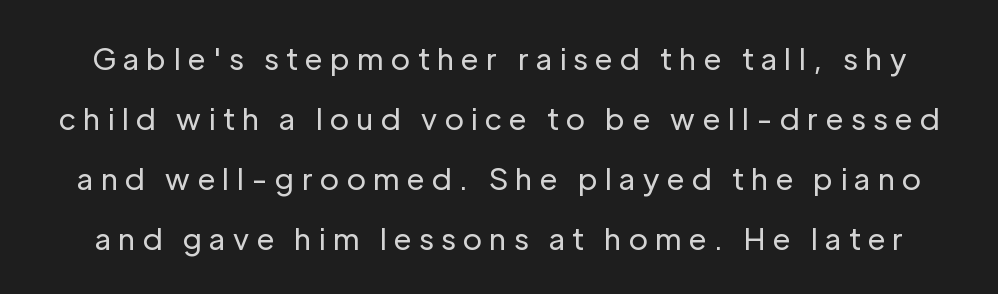
{"serif": "no", "italic": "no", "bold": "no", "weight": "regular", "width": "normal", "stroke_contrast": "low", "x_height": "medium", "monospaced": "no", "underline": "no", "line_spacing": "loose", "line_spacing_ratio": 2.0, "letter_spacing": "wide", "letter_spacing_em": 0.26, "glyph_px": 30}
